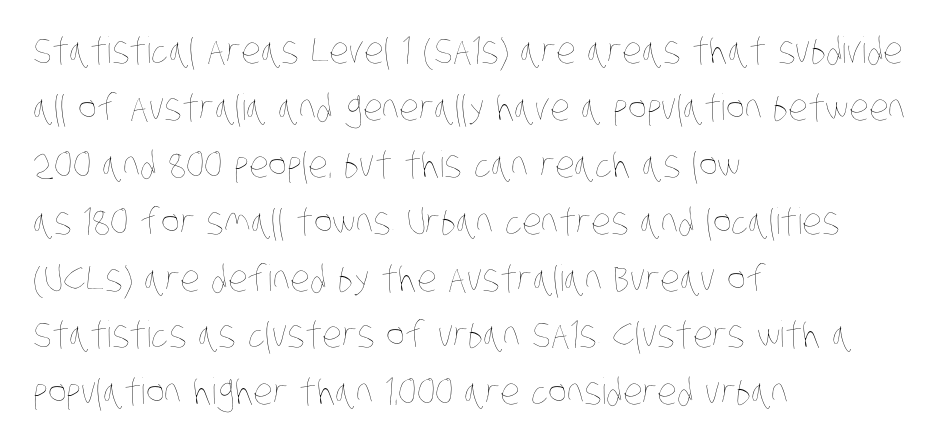
The passage shown is typed in a proportional face where columns would drift. The font is comparable to plain body text, perhaps lighter. The tracking reads as untouched default to a designer's eye. The setting favours the left margin, as ordinary paragraphs usually do. The glyphs are unaccompanied by any horizontal stroke below them.
